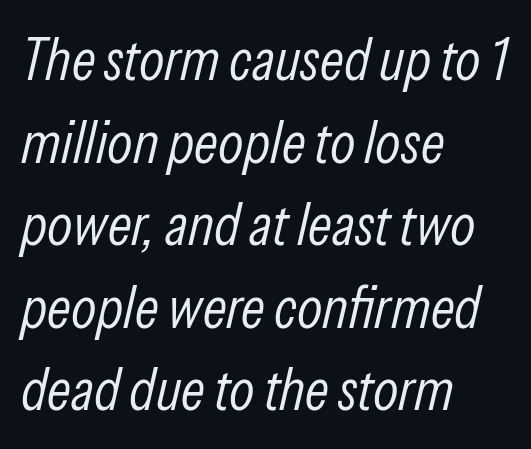
{"italic": "yes", "lean": "right", "slant_degrees": 13, "bold": "no", "weight": "light", "width": "condensed", "stroke_contrast": "low", "x_height": "medium", "monospaced": "no", "underline": "no", "align": "left", "line_spacing": "normal", "line_spacing_ratio": 1.4, "letter_spacing": "normal", "letter_spacing_em": 0.0, "glyph_px": 59}
